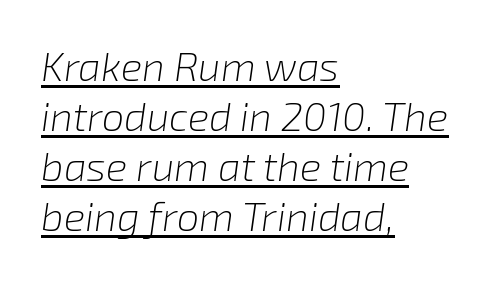
{"italic": "yes", "lean": "right", "slant_degrees": 8, "bold": "no", "weight": "light", "width": "normal", "stroke_contrast": "low", "x_height": "medium", "monospaced": "no", "underline": "yes", "align": "left", "line_spacing": "normal", "line_spacing_ratio": 1.25, "letter_spacing": "normal", "letter_spacing_em": 0.0, "glyph_px": 40}
